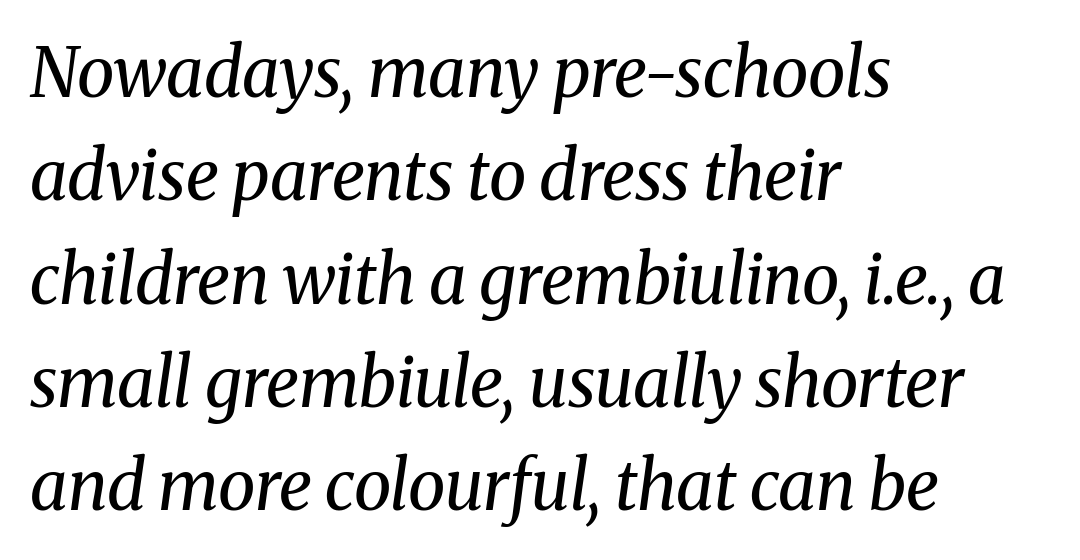
The passage shown is typeset with a serif family. Honestly, the letter spacing is just normal — you wouldn't notice it. Heft: none added — not bold. Each letter keeps its own natural width here, so spacing adapts to shape. Line beginnings align vertically; line endings do not.
